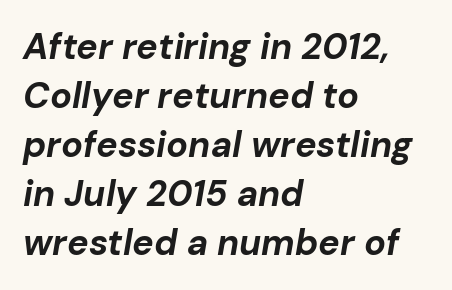
Summary of vertical rhythm: regular, with standard interline spacing. Rendered with sloped, italic letterforms. This is heavy type, rendered in bold. The passage is arranged the way most books set body copy — flush left. Tracking value appears to be zero — textbook default spacing.
